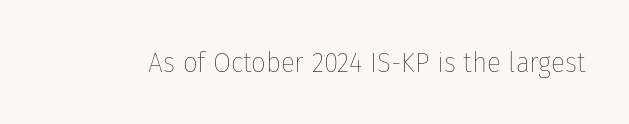
These lines keep a tight, regular rhythm from letter to letter. The face used here is proportionally spaced, like ordinary book or web type. The font sits on the lighter half of the weight spectrum, regular included. If you drew a line through each stem, it would be perfectly vertical.
